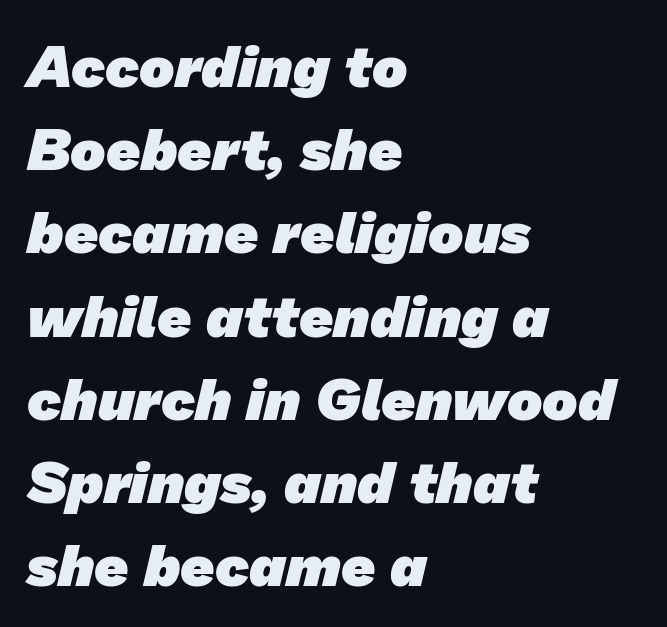
{"serif": "no", "bold": "yes", "weight": "heavy", "width": "normal", "stroke_contrast": "low", "x_height": "medium", "monospaced": "no", "underline": "no", "align": "left", "line_spacing": "normal", "line_spacing_ratio": 1.41, "letter_spacing": "normal", "letter_spacing_em": 0.0, "glyph_px": 59}
